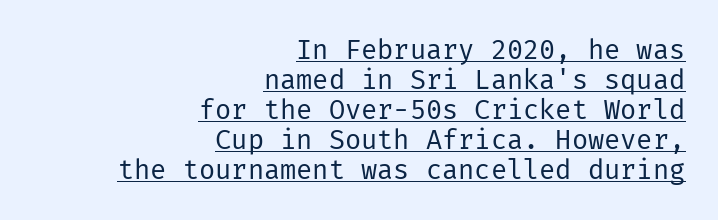
The image shows 27 px text type, upright; set right-aligned, tight line spacing (1.11x), normal letter spacing, underlined.
